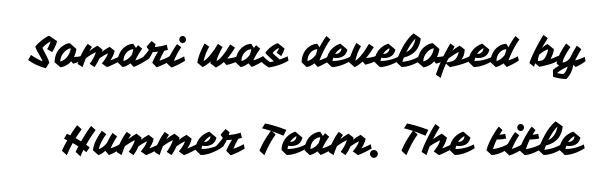
{"serif": "no", "width": "normal", "stroke_contrast": "medium", "x_height": "medium", "monospaced": "no", "underline": "no", "line_spacing": "loose", "line_spacing_ratio": 2.09, "letter_spacing": "normal", "letter_spacing_em": 0.0, "glyph_px": 42}
